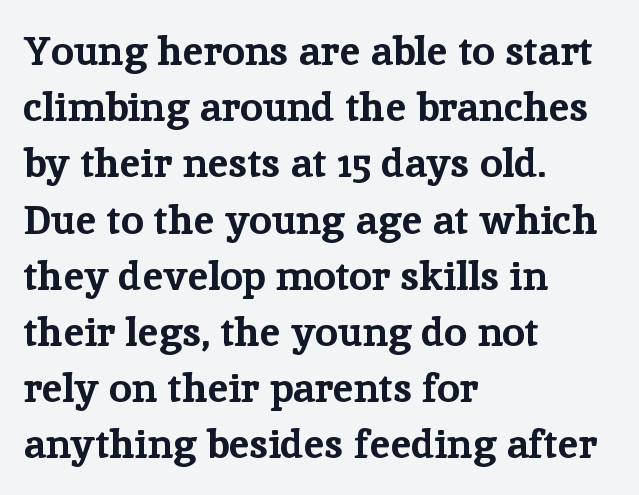
Q: Is the text bold? A: Yes.
Q: Is the text italic (slanted)? A: No, it is upright.
Q: Is the typeface a serif or a sans-serif typeface? A: Serif.
Q: Is the text underlined? A: No.
Q: How is the paragraph aligned? A: Left-aligned.
Q: Is the spacing between letters normal or unusually wide? A: Normal.
Q: Is the spacing between lines tight, normal or loose? A: Normal.
Q: Width (condensed, normal, or wide)? A: Normal.
Q: Stroke contrast? A: Low.
Q: x-height? A: Medium.
Q: Monospaced? A: No.
